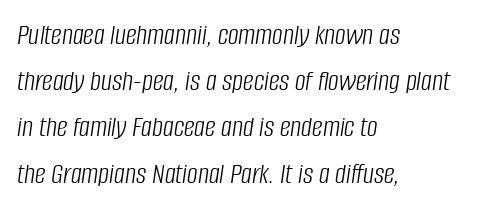
Every row of glyphs begins at an identical x-position on the left. In terms of letterspacing, this is plain default setting. The line-height multiplier appears to be the usual default. Underlining? Definitely not there. A typesetter would mark this as italic.
